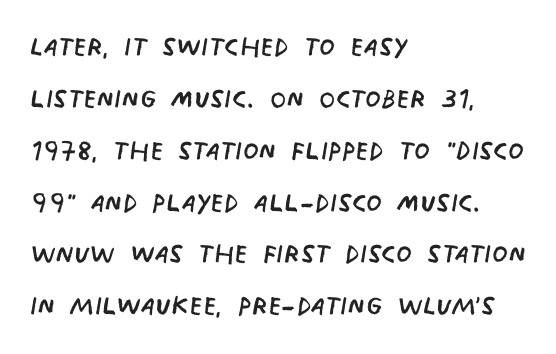
Q: Is the text bold? A: No.
Q: Is the typeface a serif or a sans-serif typeface? A: Sans-serif.
Q: Is the text underlined? A: No.
Q: How is the paragraph aligned? A: Left-aligned.
Q: Is the spacing between letters normal or unusually wide? A: Normal.
Q: Is the spacing between lines tight, normal or loose? A: Normal.
Q: Width (condensed, normal, or wide)? A: Condensed.
Q: Stroke contrast? A: Low.
Q: x-height? A: Large.
Q: Monospaced? A: No.
